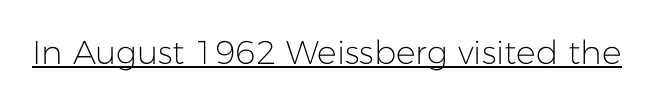
The image shows 33 px light sans-serif type, upright; set normal letter spacing, underlined; low stroke contrast and a medium x-height.
